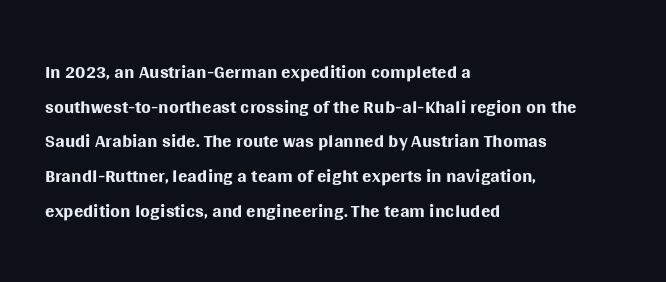
The font sits on the lighter half of the weight spectrum, regular included. The string is rendered with underlining switched off. All the whitespace from short lines collects on the right. This rendering leaves character spacing at its baseline value. Is this a sans? Yes — the strokes have no serifs.
